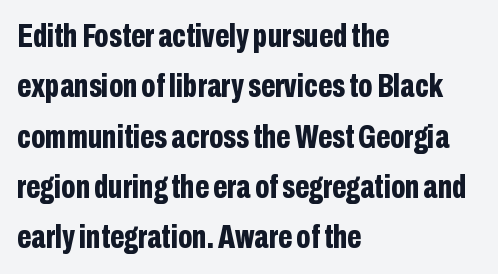
Q: Is the text bold? A: Yes.
Q: Is the text italic (slanted)? A: No, it is upright.
Q: Is the typeface a serif or a sans-serif typeface? A: Sans-serif.
Q: Is the text underlined? A: No.
Q: How is the paragraph aligned? A: Left-aligned.
Q: Is the spacing between letters normal or unusually wide? A: Normal.
Q: Is the spacing between lines tight, normal or loose? A: Normal.
Q: Width (condensed, normal, or wide)? A: Condensed.
Q: Stroke contrast? A: Low.
Q: x-height? A: Medium.
Q: Monospaced? A: No.
